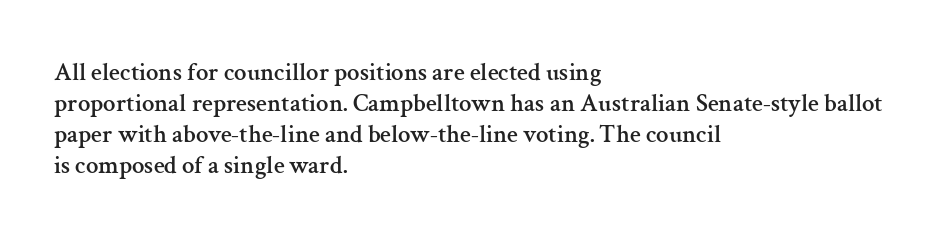
Clear beneath every line of the passage. Is the block centered? No — it sits flush against the left margin. Observe the ordinary spacing: letters are neighbours, not strangers. The letters stand upright; this is a roman face.
